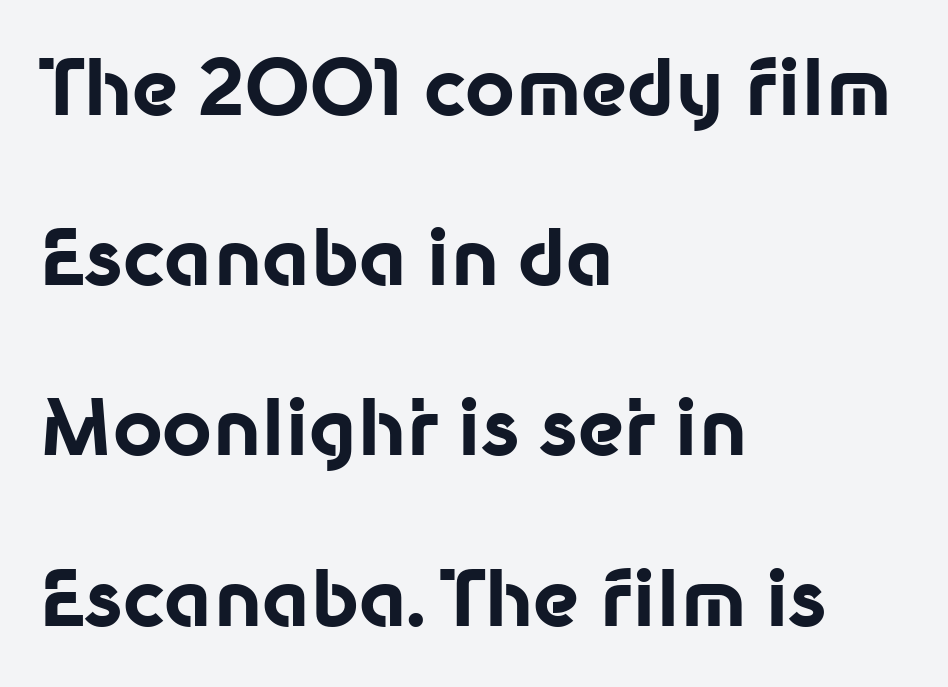
{"serif": "no", "italic": "no", "bold": "yes", "weight": "bold", "width": "normal", "stroke_contrast": "low", "x_height": "medium", "monospaced": "no", "underline": "no", "align": "left", "line_spacing": "loose", "line_spacing_ratio": 2.21, "letter_spacing": "normal", "letter_spacing_em": 0.0, "glyph_px": 77}
